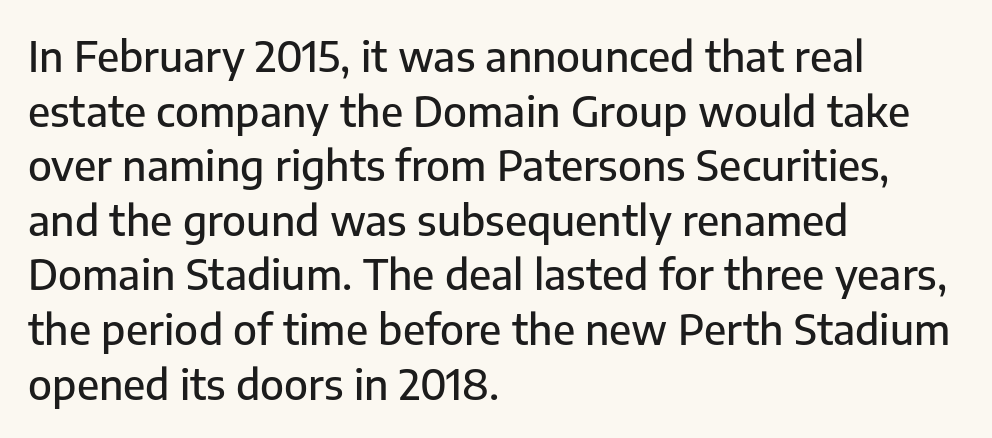
The image shows 42 px sans-serif type, upright; set left-aligned, normal line spacing (1.3x), normal letter spacing, not underlined; low stroke contrast and a medium x-height.
